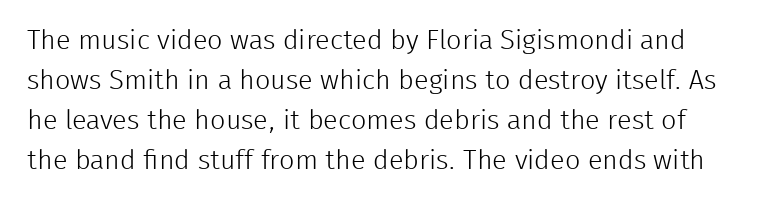
{"italic": "no", "bold": "no", "underline": "no", "line_spacing": "normal", "line_spacing_ratio": 1.48, "letter_spacing": "normal", "letter_spacing_em": 0.0, "glyph_px": 27}
